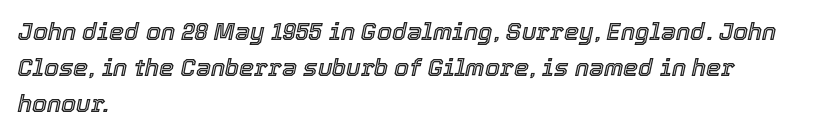
{"italic": "yes", "lean": "right", "slant_degrees": 12, "underline": "no", "align": "left", "line_spacing": "normal", "line_spacing_ratio": 1.5, "letter_spacing": "normal", "letter_spacing_em": 0.0, "glyph_px": 24}
